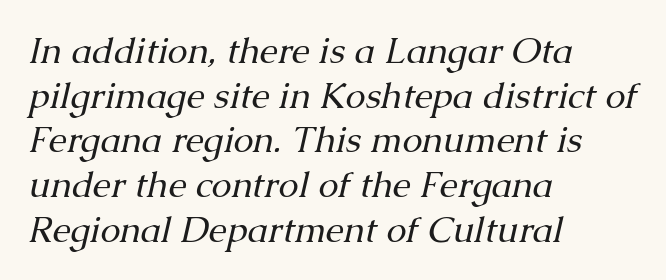
Q: Is the text bold? A: No.
Q: Is the text italic (slanted)? A: Yes, it leans right by about 13 degrees.
Q: Is the typeface a serif or a sans-serif typeface? A: Serif.
Q: Is the text underlined? A: No.
Q: How is the paragraph aligned? A: Left-aligned.
Q: Is the spacing between letters normal or unusually wide? A: Normal.
Q: Width (condensed, normal, or wide)? A: Normal.
Q: Stroke contrast? A: Medium.
Q: x-height? A: Medium.
Q: Monospaced? A: No.
